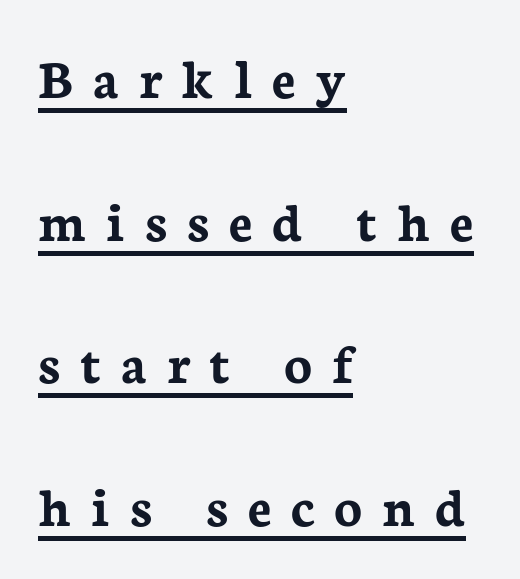
The image shows 58 px semibold serif type, upright; set left-aligned, loose line spacing (2.46x), unusually wide letter spacing (+0.34 em), underlined; low stroke contrast and a medium x-height.
